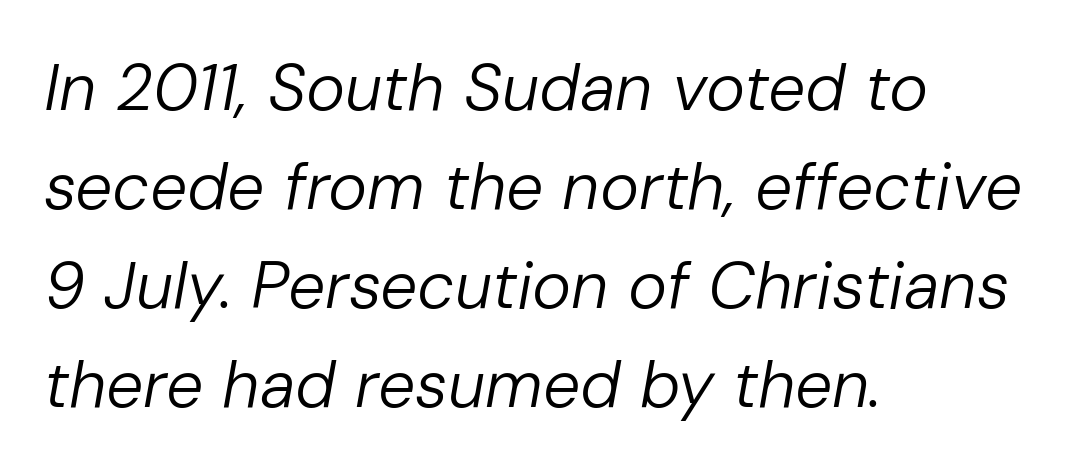
The image shows 66 px regular-weight type, italic (leaning right); set left-aligned, normal line spacing (1.5x), normal letter spacing, not underlined; low stroke contrast and a medium x-height.
